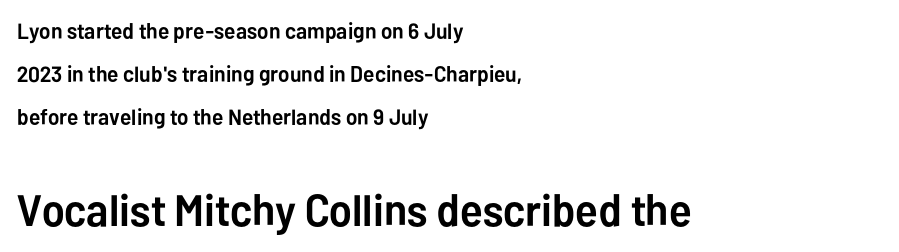
Q: Is the text bold? A: Yes.
Q: Is the text italic (slanted)? A: No, it is upright.
Q: Is the typeface a serif or a sans-serif typeface? A: Sans-serif.
Q: Is the text underlined? A: No.
Q: How is the paragraph aligned? A: Left-aligned.
Q: Is the spacing between letters normal or unusually wide? A: Normal.
Q: Is the spacing between lines tight, normal or loose? A: Loose.
Q: Which block of text is set in a larger size, the first (top) or the second (bottom)? A: The second (bottom) one.
Q: Width (condensed, normal, or wide)? A: Normal.
Q: Stroke contrast? A: Low.
Q: x-height? A: Medium.
Q: Monospaced? A: No.
